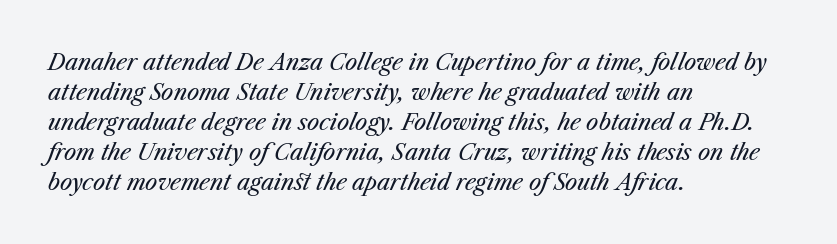
{"italic": "yes", "lean": "right", "slant_degrees": 23, "bold": "no", "underline": "no", "align": "left", "line_spacing": "normal", "line_spacing_ratio": 1.36, "letter_spacing": "normal", "letter_spacing_em": 0.0, "glyph_px": 22}
